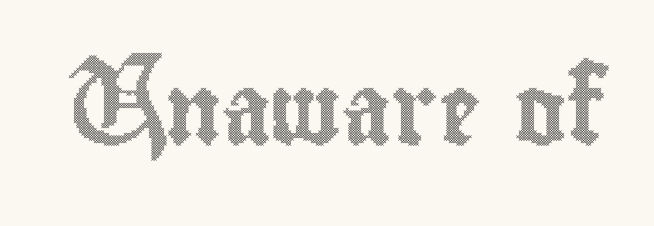
{"italic": "no", "width": "condensed", "x_height": "small", "monospaced": "no", "underline": "no", "letter_spacing": "normal", "letter_spacing_em": 0.0, "glyph_px": 70}
